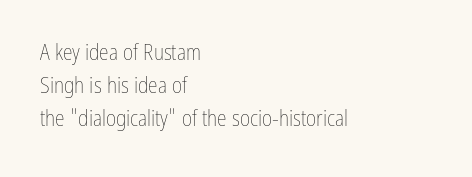
{"italic": "no", "bold": "no", "underline": "no", "align": "left", "line_spacing": "normal", "line_spacing_ratio": 1.5, "letter_spacing": "normal", "letter_spacing_em": 0.0, "glyph_px": 22}
